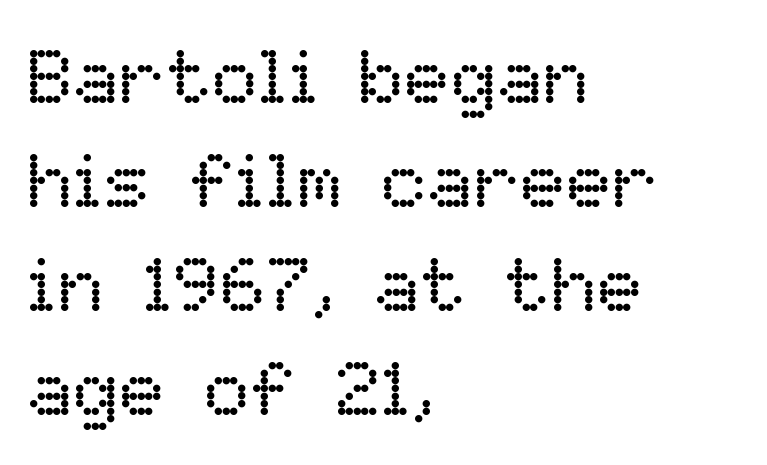
Q: Is the text bold? A: No.
Q: Is the text italic (slanted)? A: No, it is upright.
Q: Is the text underlined? A: No.
Q: How is the paragraph aligned? A: Left-aligned.
Q: Is the spacing between letters normal or unusually wide? A: Normal.
Q: Is the spacing between lines tight, normal or loose? A: Normal.
Q: Width (condensed, normal, or wide)? A: Normal.
Q: Stroke contrast? A: Low.
Q: x-height? A: Medium.
Q: Monospaced? A: No.
